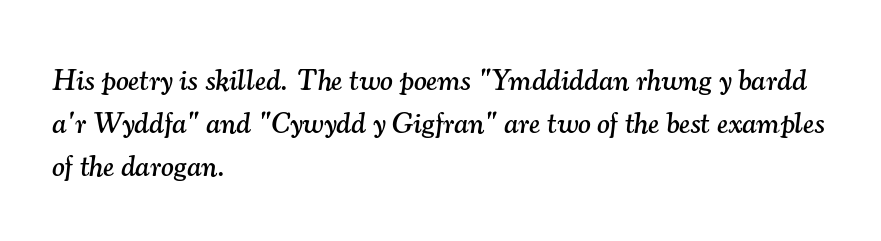
Q: Is the text italic (slanted)? A: Yes, it leans right by about 7 degrees.
Q: Is the typeface a serif or a sans-serif typeface? A: Serif.
Q: Is the text underlined? A: No.
Q: How is the paragraph aligned? A: Left-aligned.
Q: Is the spacing between letters normal or unusually wide? A: Normal.
Q: Is the spacing between lines tight, normal or loose? A: Normal.
Q: Width (condensed, normal, or wide)? A: Normal.
Q: Stroke contrast? A: Medium.
Q: x-height? A: Small.
Q: Monospaced? A: No.
